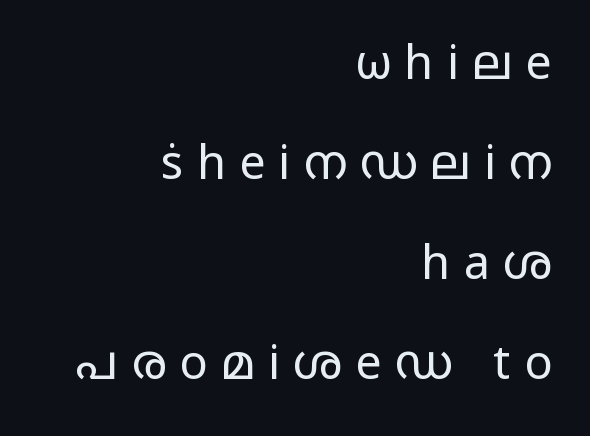
Substantial extra tracking has been applied to these lines. Has an underline been added? It has not. Where is the straight margin? On the right. Designer's note — italics off, roman on.
